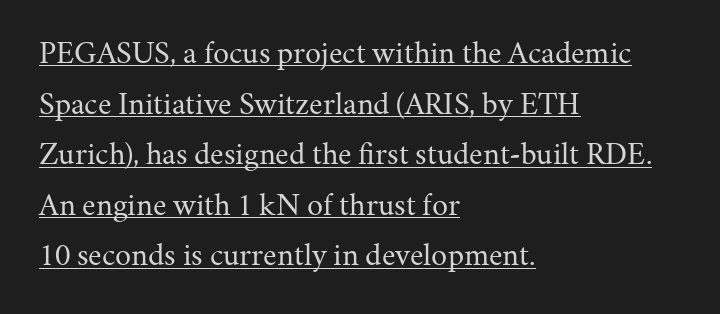
{"serif": "yes", "italic": "no", "bold": "no", "weight": "regular", "width": "normal", "stroke_contrast": "medium", "x_height": "medium", "monospaced": "no", "underline": "yes", "align": "left", "line_spacing": "normal", "line_spacing_ratio": 1.58, "letter_spacing": "normal", "letter_spacing_em": 0.0, "glyph_px": 32}
